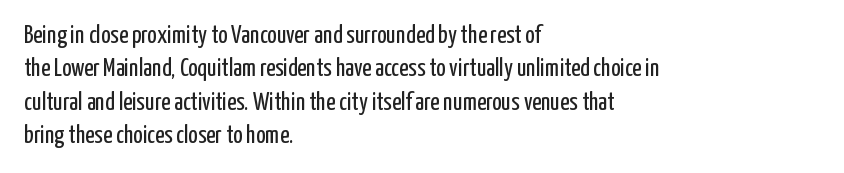
{"italic": "no", "bold": "no", "underline": "no", "align": "left", "line_spacing": "normal", "line_spacing_ratio": 1.34, "letter_spacing": "normal", "letter_spacing_em": 0.0, "glyph_px": 25}
